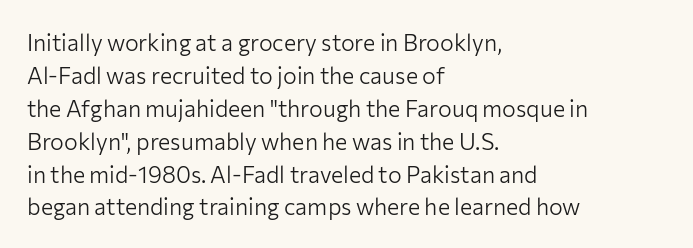
{"italic": "no", "bold": "no", "underline": "no", "align": "left", "line_spacing": "normal", "line_spacing_ratio": 1.43, "letter_spacing": "normal", "letter_spacing_em": 0.0, "glyph_px": 23}
